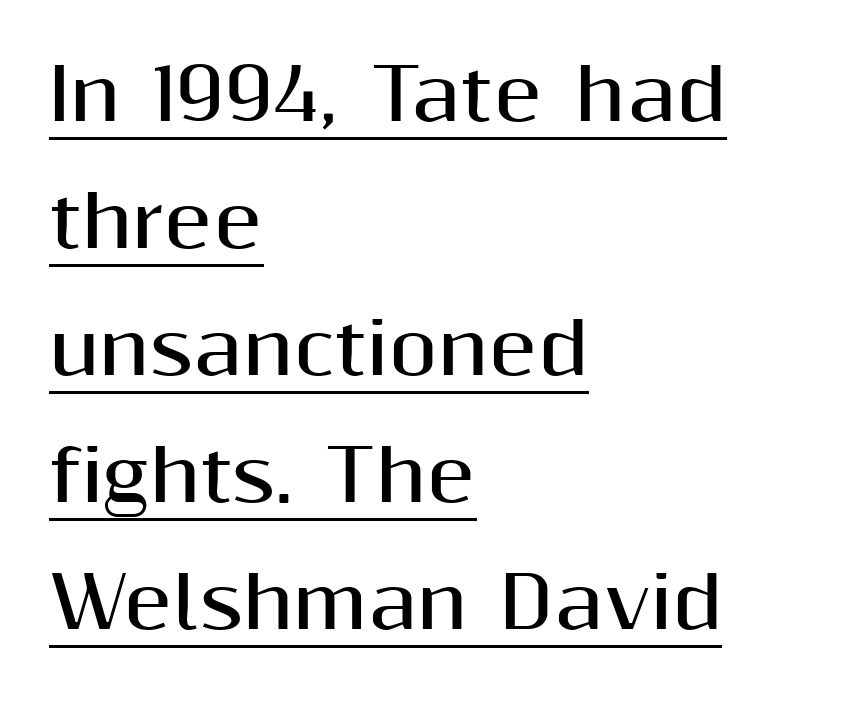
Q: Is the text bold? A: Yes.
Q: Is the text italic (slanted)? A: No, it is upright.
Q: Is the typeface a serif or a sans-serif typeface? A: Sans-serif.
Q: Is the text underlined? A: Yes.
Q: How is the paragraph aligned? A: Left-aligned.
Q: Is the spacing between letters normal or unusually wide? A: Normal.
Q: Width (condensed, normal, or wide)? A: Normal.
Q: Stroke contrast? A: Medium.
Q: x-height? A: Medium.
Q: Monospaced? A: No.
